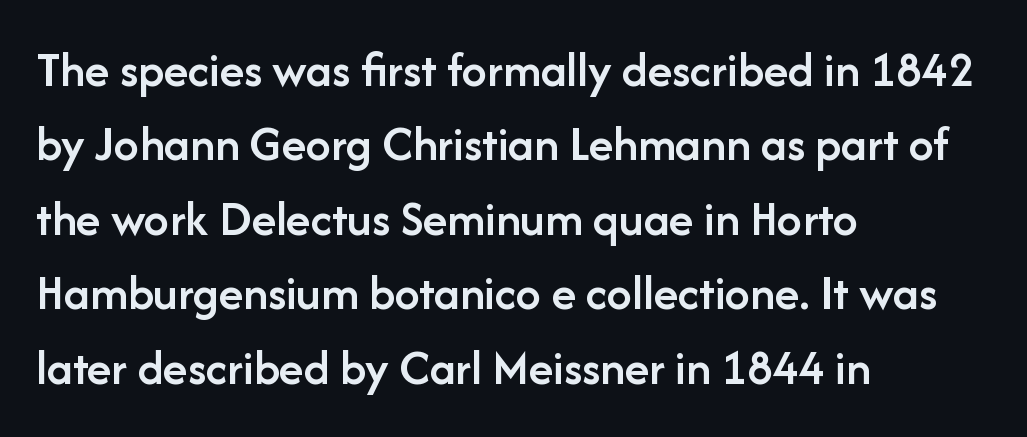
Underlining? Definitely not there. Do the characters align in a grid? No, the font is proportional. If you measured baseline to baseline, you'd find a middling distance. Firm but not heavy-handed strokes: this text is semibold. Rendered with straight, roman letterforms. This sample uses a sans-serif face.
